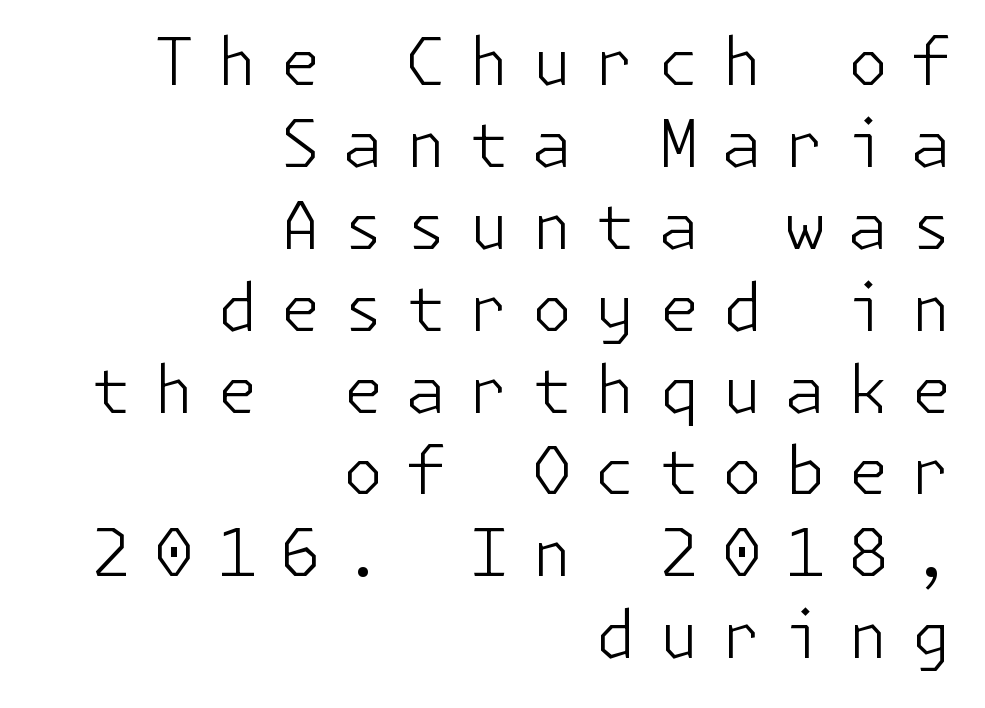
The image shows 65 px light sans-serif type, upright; set right-aligned, normal line spacing (1.26x), unusually wide letter spacing (+0.35 em), not underlined; low stroke contrast and a medium x-height.
